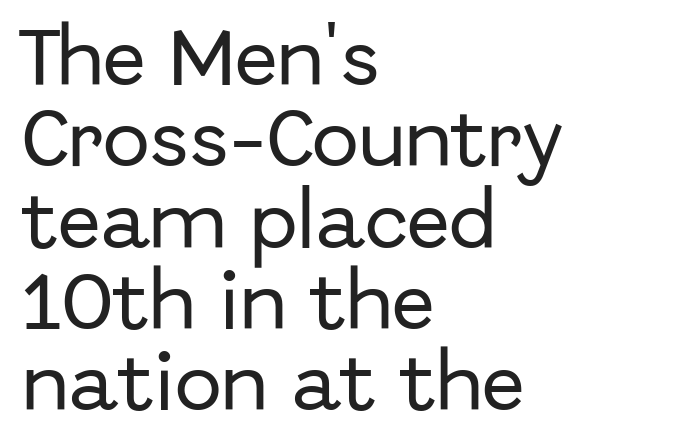
Which margin do the lines hug? The left one — the right edge is uneven. The letters stand straight up with perfectly vertical stems. The zone under the glyphs is completely vacant. The passage shown is typed in a proportional face where columns would drift. Each word holds together tightly as a unit, with standard inter-letter gaps. Typographically, this falls in the sans-serif category.
